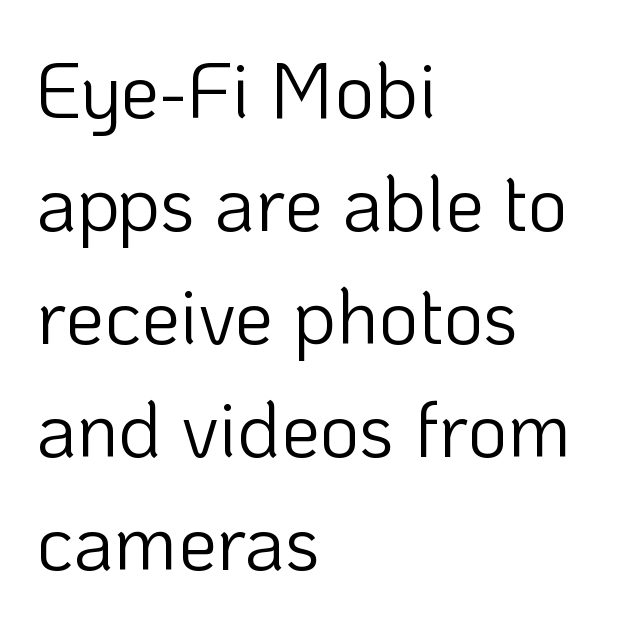
The image shows 78 px light sans-serif type, upright; set left-aligned, normal line spacing (1.45x), normal letter spacing, not underlined; low stroke contrast and a medium x-height.
